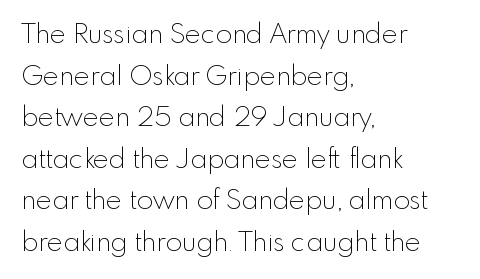
{"italic": "no", "bold": "no", "underline": "no", "align": "left", "line_spacing": "normal", "line_spacing_ratio": 1.54, "letter_spacing": "normal", "letter_spacing_em": 0.0, "glyph_px": 27}
